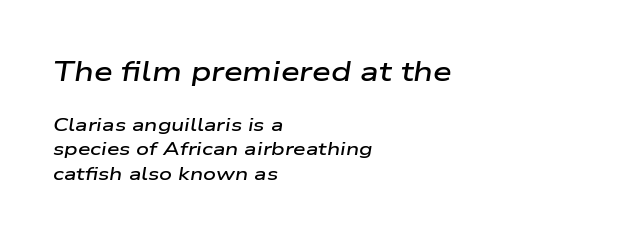
The rendering keeps characters at their native spacing. No word sits above an underline. Horizontal alignment here is leftward, the default for most running prose. Leading: standard. Does the bottom block carry the larger type? No, the top block does. Tall strokes in this sample are angled rather than plumb.
